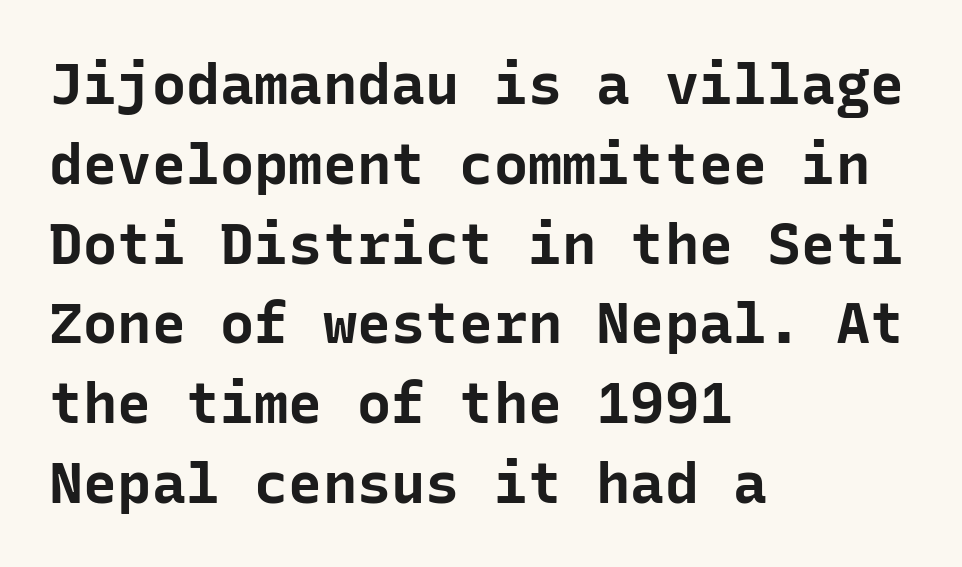
Q: Is the text bold? A: Yes.
Q: Is the text italic (slanted)? A: No, it is upright.
Q: Is the typeface a serif or a sans-serif typeface? A: Sans-serif.
Q: Is the text underlined? A: No.
Q: How is the paragraph aligned? A: Left-aligned.
Q: Is the spacing between letters normal or unusually wide? A: Normal.
Q: Is the spacing between lines tight, normal or loose? A: Normal.
Q: Width (condensed, normal, or wide)? A: Normal.
Q: Stroke contrast? A: Low.
Q: x-height? A: Medium.
Q: Monospaced? A: Yes.
